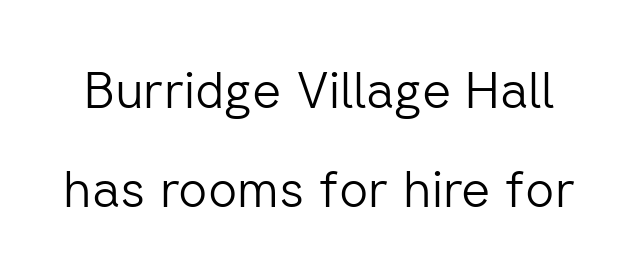
Horizontal bands of white between lines are thick stripes. Is this a sans? Yes — the strokes have no serifs. Tracking value appears to be zero — textbook default spacing. Check the space under the baseline: it is left empty. Vertical stems look standard width or narrower in stroke. Spacing verdict: proportional, widths tailored to each character.
